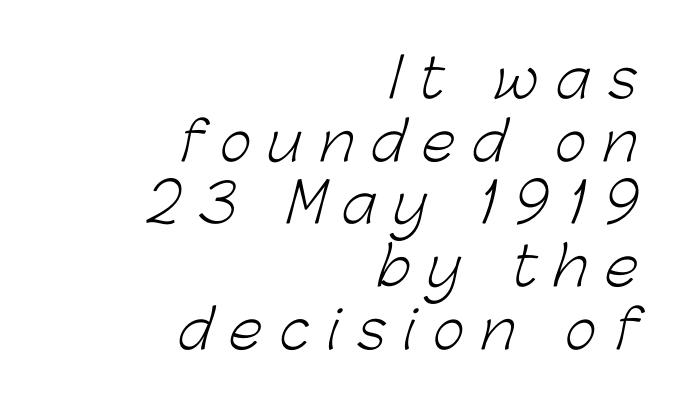
Q: Is the text bold? A: No.
Q: Is the typeface a serif or a sans-serif typeface? A: Sans-serif.
Q: Is the text underlined? A: No.
Q: How is the paragraph aligned? A: Right-aligned.
Q: Is the spacing between letters normal or unusually wide? A: Unusually wide.
Q: Width (condensed, normal, or wide)? A: Normal.
Q: Stroke contrast? A: Low.
Q: x-height? A: Medium.
Q: Monospaced? A: No.
